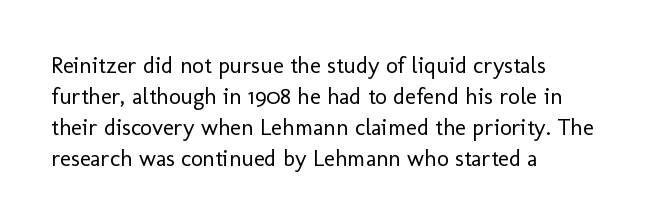
{"italic": "no", "bold": "no", "underline": "no", "align": "left", "line_spacing": "normal", "line_spacing_ratio": 1.35, "letter_spacing": "normal", "letter_spacing_em": 0.0, "glyph_px": 23}
